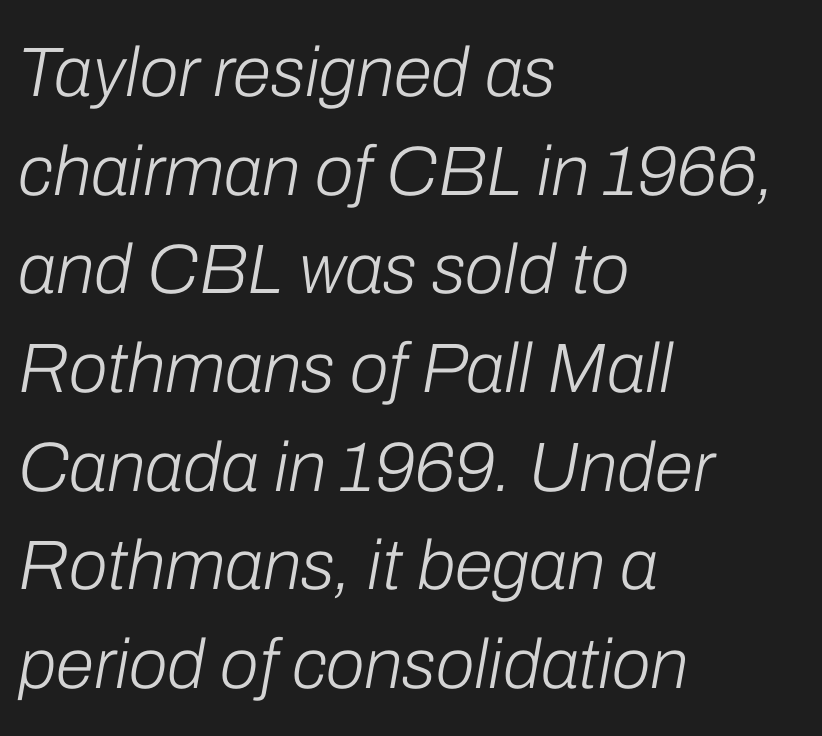
Interline gaps are of average width in this sample. In terms of letterspacing, this is plain default setting. Italic? Definitely — the glyphs are oblique. The specimen omits any rule beneath the text block's lines. The paragraph shown leans on its left margin. Unbolded letterforms with no extra heft.
